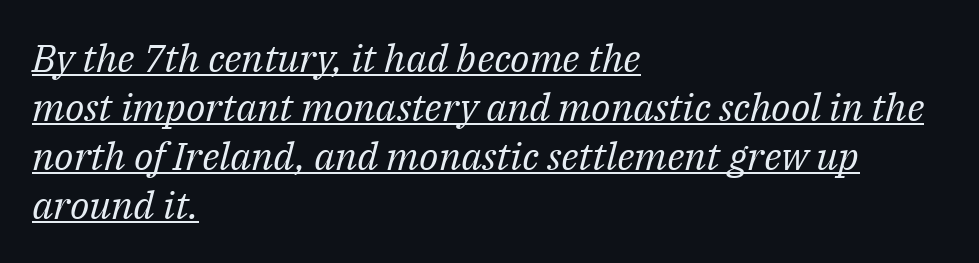
The font family rendered here belongs to the serif group. All the whitespace from short lines collects on the right. The gaps between neighbouring characters are ordinary and unremarkable. Notice how the stems are inclined rather than vertical — that's the hallmark of italics. Varying glyph widths throughout — classic text-font behaviour.
